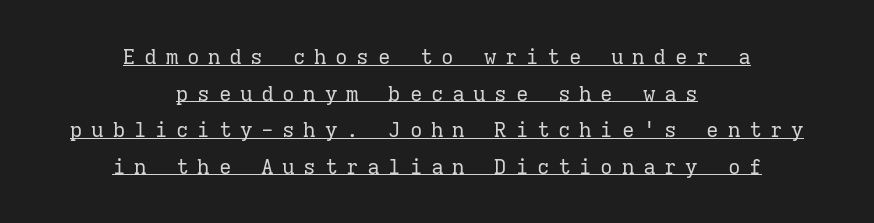
{"italic": "no", "bold": "no", "underline": "yes", "align": "center", "line_spacing_ratio": 1.74, "letter_spacing": "wide", "letter_spacing_em": 0.41, "glyph_px": 21}
